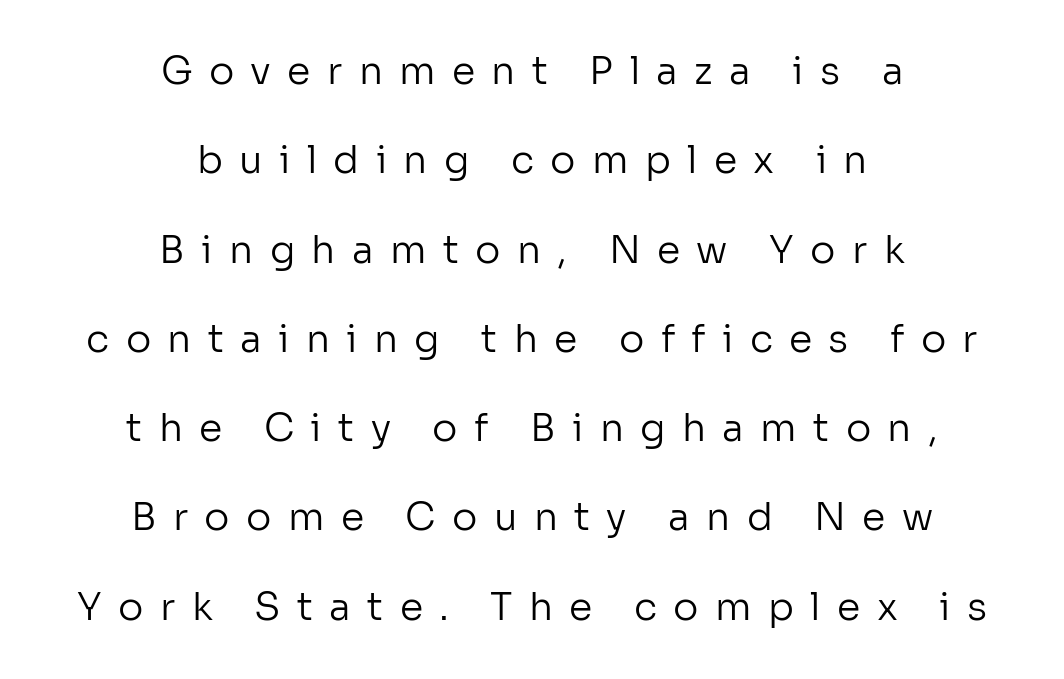
Caption: multi-line text, centered on the measure. Look at the bottom of the vertical strokes: they stop flat, with no serifs. A roman cut, with each character standing at attention. This rendering features lettering with no underline. Airy leading. The weight would be labelled regular, book, light, or lighter still.
